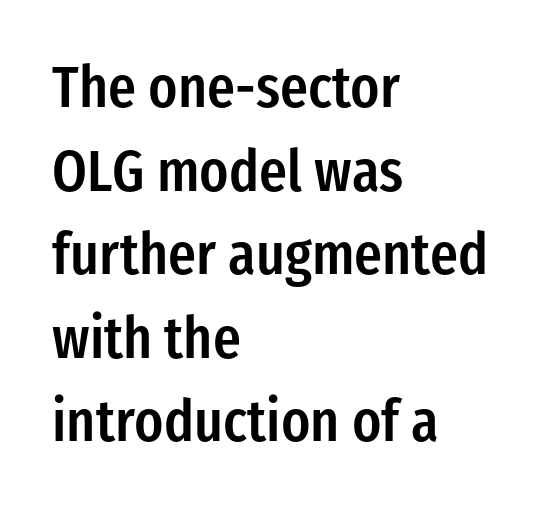
A typesetter would call this leading conventional body-copy spacing. Look at the stroke-to-counter ratio: somewhat heavy, a semibold. Note the varied advance widths — an 'i' is clearly narrower than an 'm'. The zone under the glyphs is completely vacant. Reading down the block, your eye returns to a fixed left position each line.
